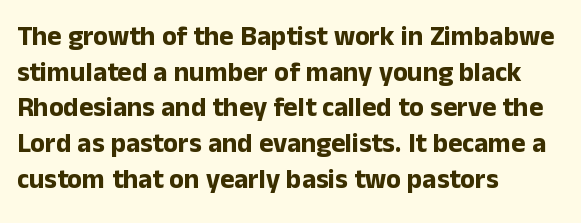
Q: Is the text bold? A: Yes.
Q: Is the text italic (slanted)? A: No, it is upright.
Q: Is the text underlined? A: No.
Q: How is the paragraph aligned? A: Left-aligned.
Q: Is the spacing between letters normal or unusually wide? A: Normal.
Q: Is the spacing between lines tight, normal or loose? A: Normal.
